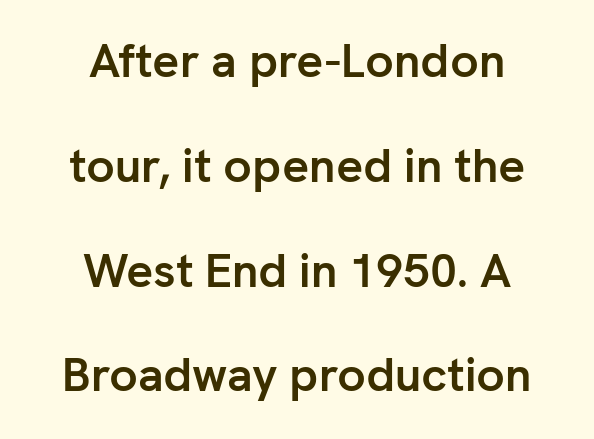
If you drew a line through each stem, it would be perfectly vertical. Airy leading. The rendering shows plain stroke endings on the letterforms — a sans-serif design. In terms of letterspacing, this is plain default setting. You'd pick this weight for a headline — it's a proper bold. Alignment: centered.
